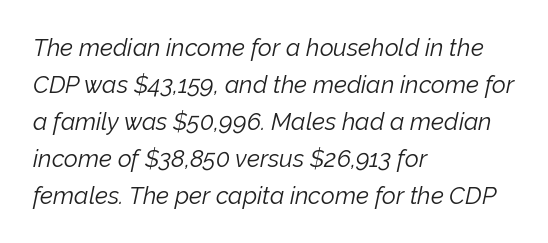
{"italic": "yes", "lean": "right", "slant_degrees": 12, "bold": "no", "underline": "no", "align": "left", "line_spacing": "normal", "line_spacing_ratio": 1.54, "letter_spacing": "normal", "letter_spacing_em": 0.0, "glyph_px": 24}
